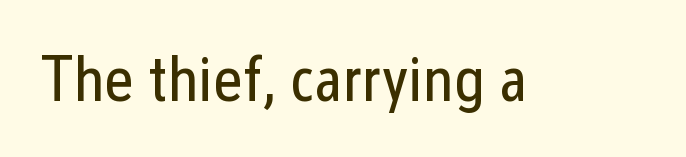
Q: Is the text bold? A: No.
Q: Is the text italic (slanted)? A: No, it is upright.
Q: Is the typeface a serif or a sans-serif typeface? A: Sans-serif.
Q: Is the text underlined? A: No.
Q: Is the spacing between letters normal or unusually wide? A: Normal.
Q: Width (condensed, normal, or wide)? A: Condensed.
Q: Stroke contrast? A: Low.
Q: x-height? A: Medium.
Q: Monospaced? A: No.
